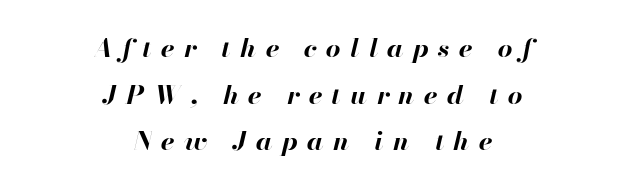
This rendering uses center alignment, leaving both contours irregular but symmetric. Italic: yes, the glyphs are oblique. The characters look thick and weighty, a clear bold. Short note: letters widely spaced. Underline: absent.
